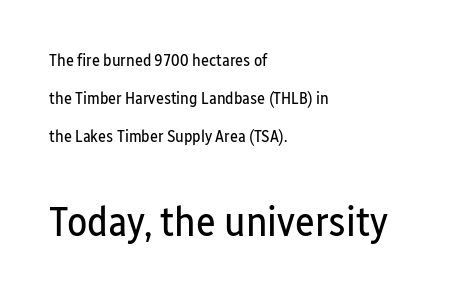
{"serif": "no", "italic": "no", "bold": "no", "weight": "regular", "width": "condensed", "stroke_contrast": "low", "x_height": "medium", "monospaced": "no", "underline": "no", "align": "left", "line_spacing": "loose", "line_spacing_ratio": 2.23, "letter_spacing": "normal", "letter_spacing_em": 0.0, "larger_block": "second", "size_ratio": 2.47, "glyph_px": 42}
